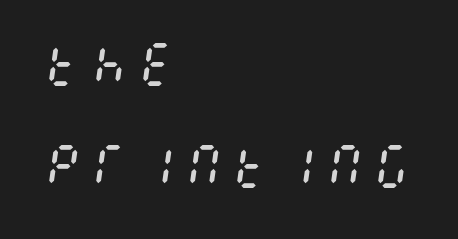
Q: Is the text bold? A: No.
Q: Is the text italic (slanted)? A: Yes, it leans right by about 8 degrees.
Q: Is the text underlined? A: No.
Q: How is the paragraph aligned? A: Left-aligned.
Q: Is the spacing between lines tight, normal or loose? A: Loose.
Q: Width (condensed, normal, or wide)? A: Condensed.
Q: Stroke contrast? A: Medium.
Q: x-height? A: Large.
